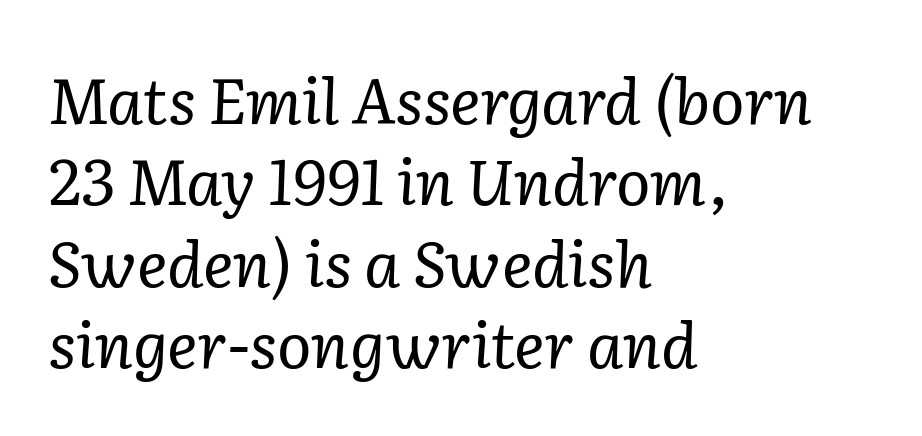
{"serif": "yes", "italic": "yes", "lean": "right", "slant_degrees": 2, "bold": "no", "weight": "regular", "width": "normal", "stroke_contrast": "low", "x_height": "medium", "monospaced": "no", "underline": "no", "align": "left", "line_spacing": "normal", "line_spacing_ratio": 1.27, "letter_spacing": "normal", "letter_spacing_em": 0.0, "glyph_px": 64}
